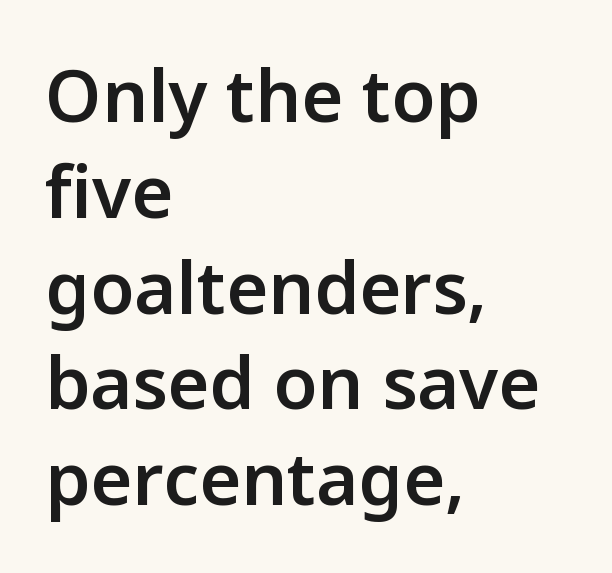
Look at the tracking — it's just the regular setting, nothing added. The letters advance in unequal steps, a hallmark of proportional type. Does the type have serifs? No, each stem ends abruptly. Summary of weight: moderately heavy, a semibold. The passage shown stacks its lines at a standard gap. A bare baseline throughout the passage.
